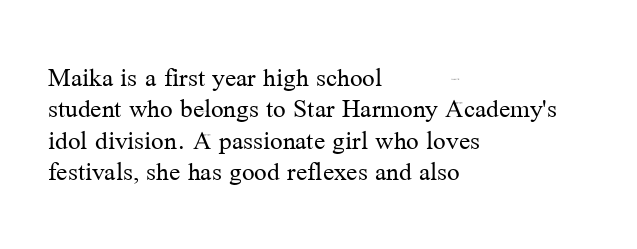
{"serif": "yes", "italic": "no", "bold": "no", "weight": "regular", "width": "normal", "stroke_contrast": "medium", "x_height": "medium", "monospaced": "no", "underline": "no", "align": "left", "line_spacing": "tight", "line_spacing_ratio": 1.12, "letter_spacing": "normal", "letter_spacing_em": 0.0, "glyph_px": 28}
